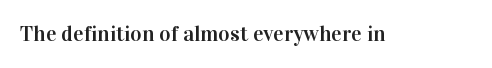
{"italic": "no", "underline": "no", "letter_spacing": "normal", "letter_spacing_em": 0.0, "glyph_px": 22}
